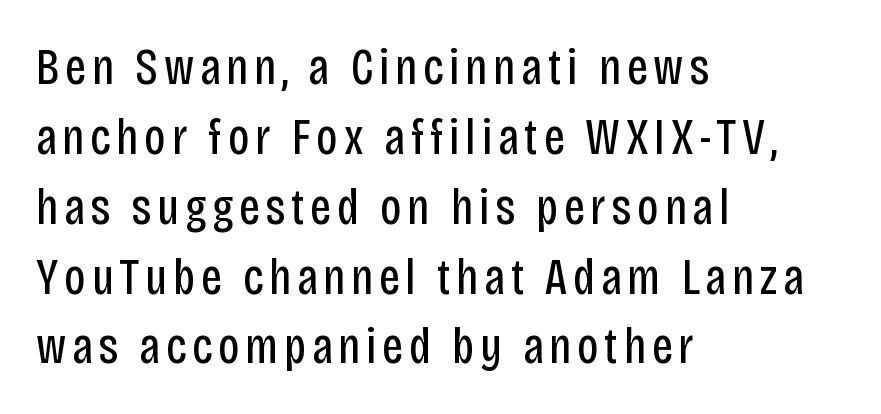
The image shows 51 px regular-weight, condensed sans-serif type, upright; set left-aligned, normal line spacing (1.37x), not underlined; low stroke contrast and a large x-height.
